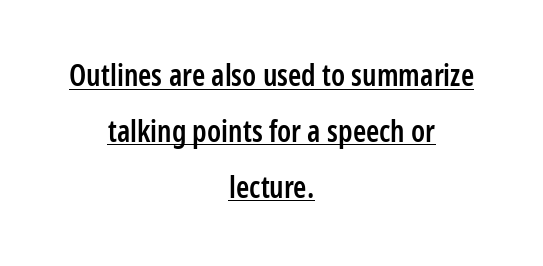
{"serif": "no", "italic": "no", "bold": "semi", "weight": "semibold", "width": "condensed", "stroke_contrast": "low", "x_height": "medium", "monospaced": "no", "underline": "yes", "align": "center", "line_spacing_ratio": 1.86, "letter_spacing": "normal", "letter_spacing_em": 0.0, "glyph_px": 30}
